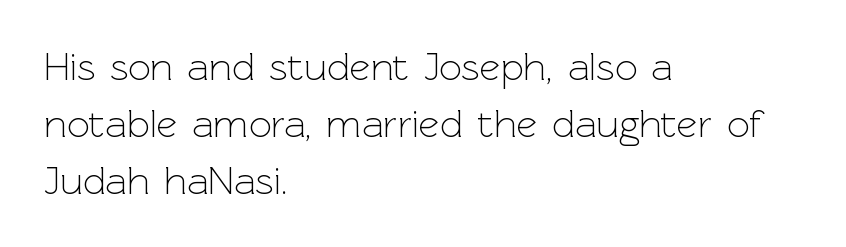
Observe the ordinary spacing: letters are neighbours, not strangers. The lettering holds an erect, upright posture throughout. Varying glyph widths throughout — classic text-font behaviour. Are there feet on the stems? There aren't — it's a sans. Words float on clear page, feet unadorned.
